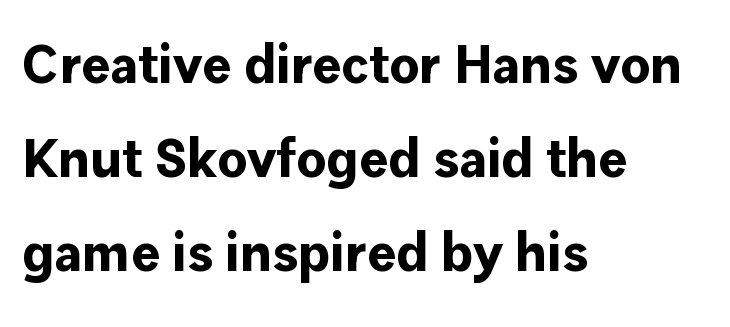
The image shows 54 px bold sans-serif type, upright; set left-aligned, line spacing 1.74x, normal letter spacing, not underlined; low stroke contrast and a medium x-height.
